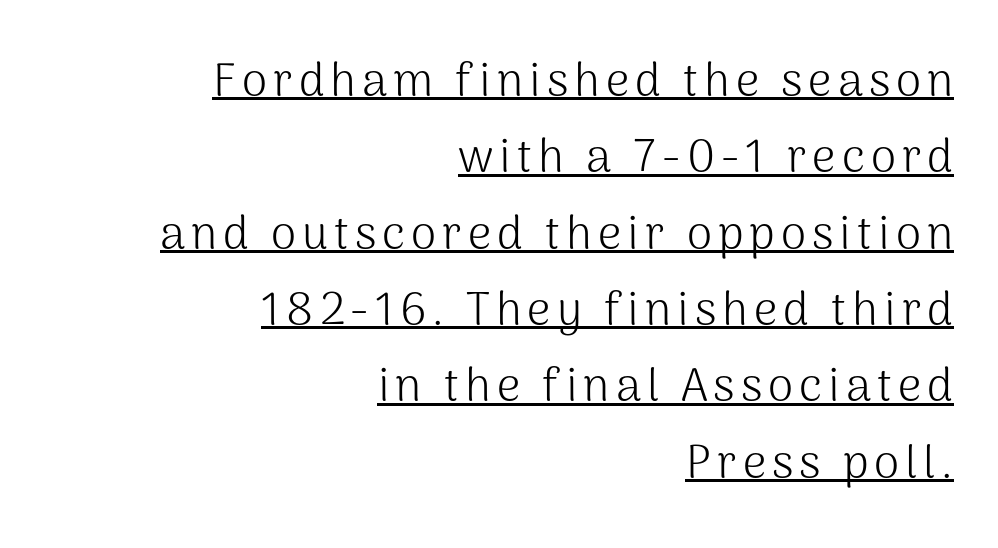
The rows are spaced the way most documents space them. Looks like someone drew a line under every word here. Where is the straight margin? On the right. Ordinary non-slanted type is in use. Type style note: lacks serifs.
